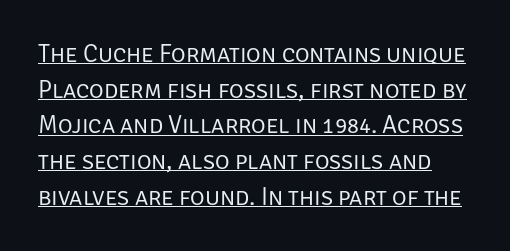
{"italic": "no", "bold": "no", "underline": "yes", "line_spacing": "normal", "line_spacing_ratio": 1.43, "letter_spacing": "normal", "letter_spacing_em": 0.0, "glyph_px": 25}
